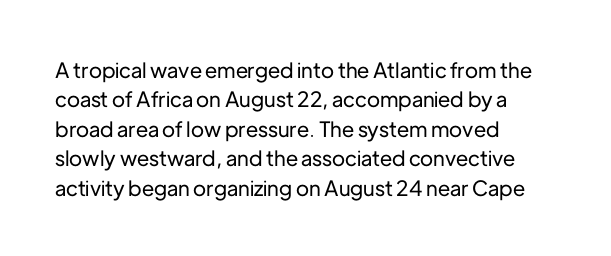
The image shows 21 px text type, upright; set left-aligned, normal line spacing (1.4x), normal letter spacing, not underlined.
